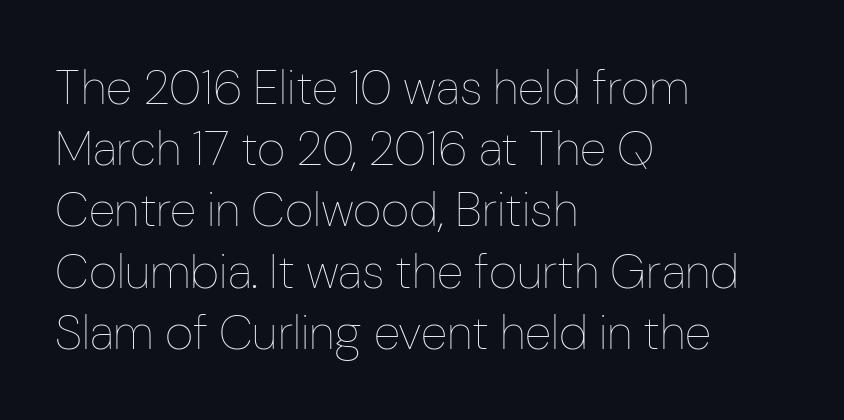
The image shows 49 px thin, condensed type, upright; set left-aligned, normal line spacing (1.25x), normal letter spacing, not underlined; low stroke contrast and a medium x-height.
